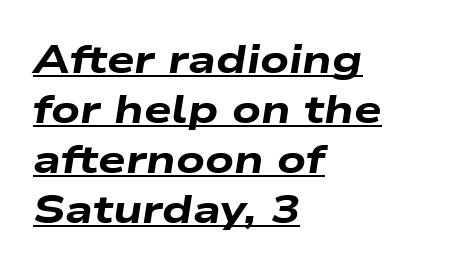
{"italic": "yes", "lean": "right", "slant_degrees": 9, "bold": "yes", "weight": "heavy", "width": "wide", "stroke_contrast": "low", "x_height": "medium", "monospaced": "no", "underline": "yes", "align": "left", "line_spacing": "normal", "line_spacing_ratio": 1.28, "letter_spacing": "normal", "letter_spacing_em": 0.0, "glyph_px": 39}
